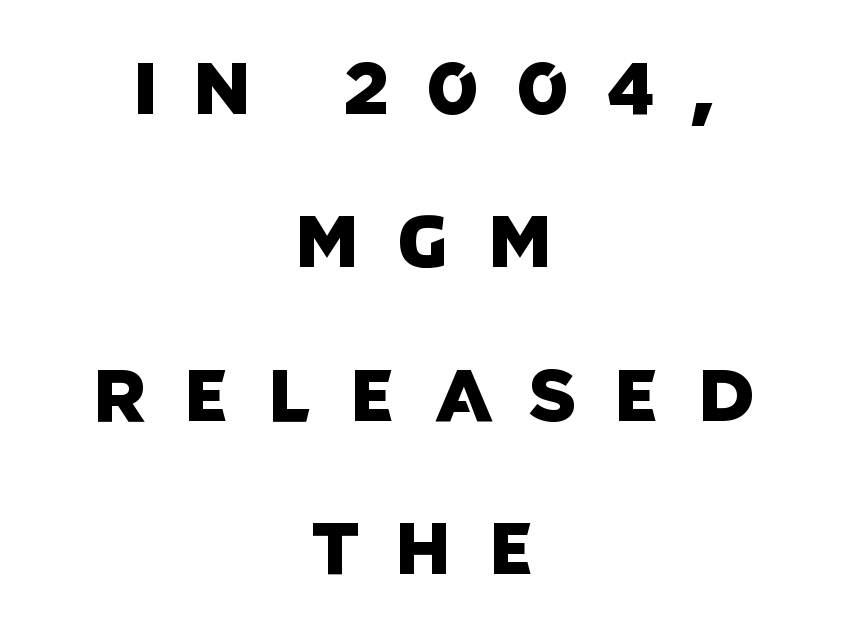
Regarding serifs, this sample does without them. Varying glyph widths throughout — classic text-font behaviour. How are the letters spaced? Widely, with obvious added tracking. These lines stack symmetrically, like a column narrowing and widening about its center. Just letters on the line, the space beneath them empty. The vertical gap from one line to the next is large.
